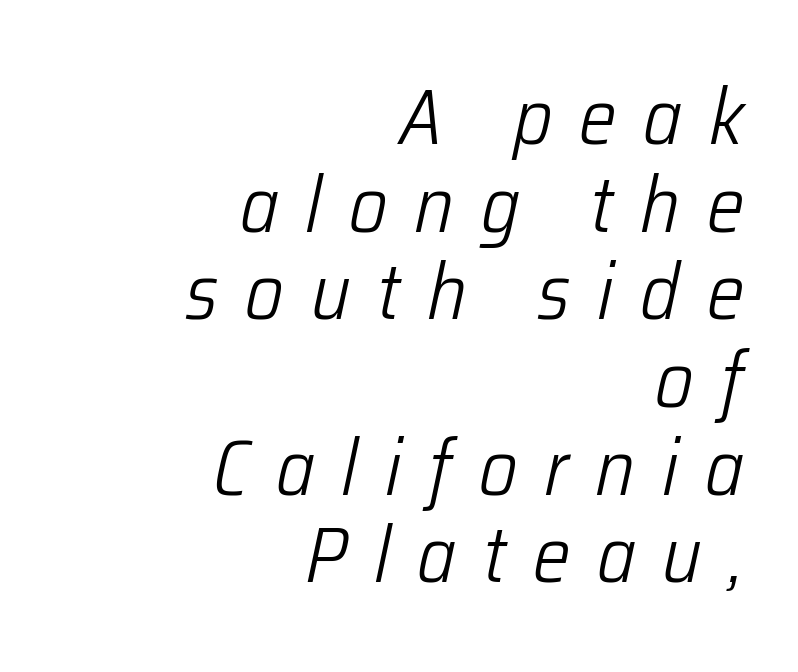
The image shows 79 px light, condensed type, italic (leaning right); set right-aligned, tight line spacing (1.11x), unusually wide letter spacing (+0.34 em), not underlined; low stroke contrast and a medium x-height.
